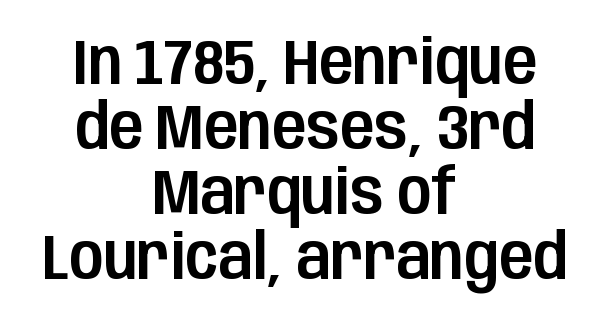
Letterform terminals end flat and unadorned throughout the passage. Do the letters lean? They stand straight. Varying glyph widths throughout — classic text-font behaviour. Any mark beneath the type? The region is blank. Alignment: centered. Notice how descenders almost collide with the ascenders below — that's tight leading.
